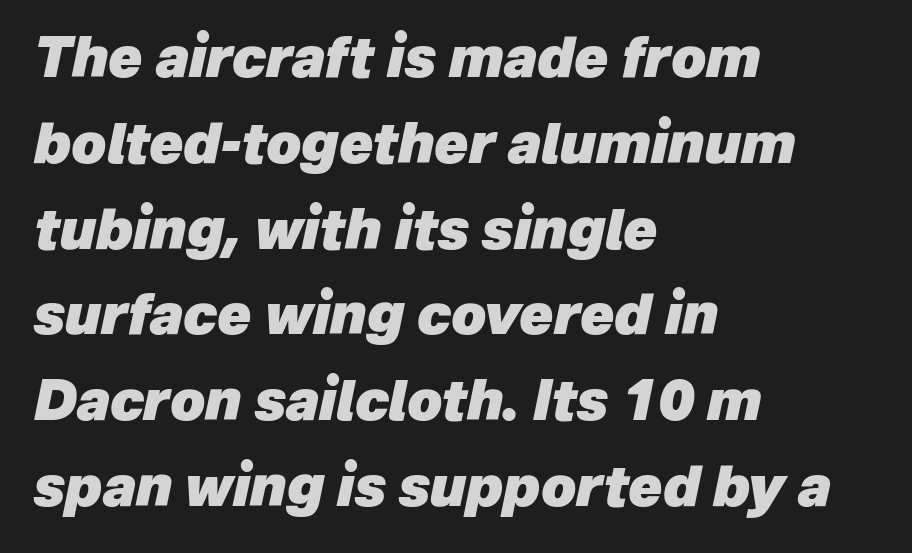
The image shows 55 px heavy type, italic (leaning right); set left-aligned, normal line spacing (1.56x), normal letter spacing, not underlined; low stroke contrast and a medium x-height.
